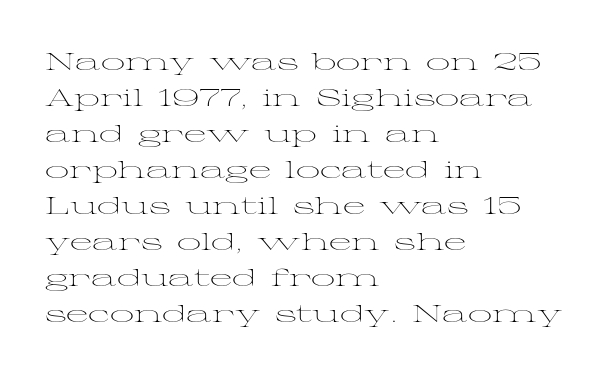
There is no visible air inserted between adjacent glyphs. The rendering anchors every line to the left-hand side. Counters stay open thanks to moderate or lighter strokes. Is there much room between lines? A standard amount, neither cramped nor airy. Type without underlining.
